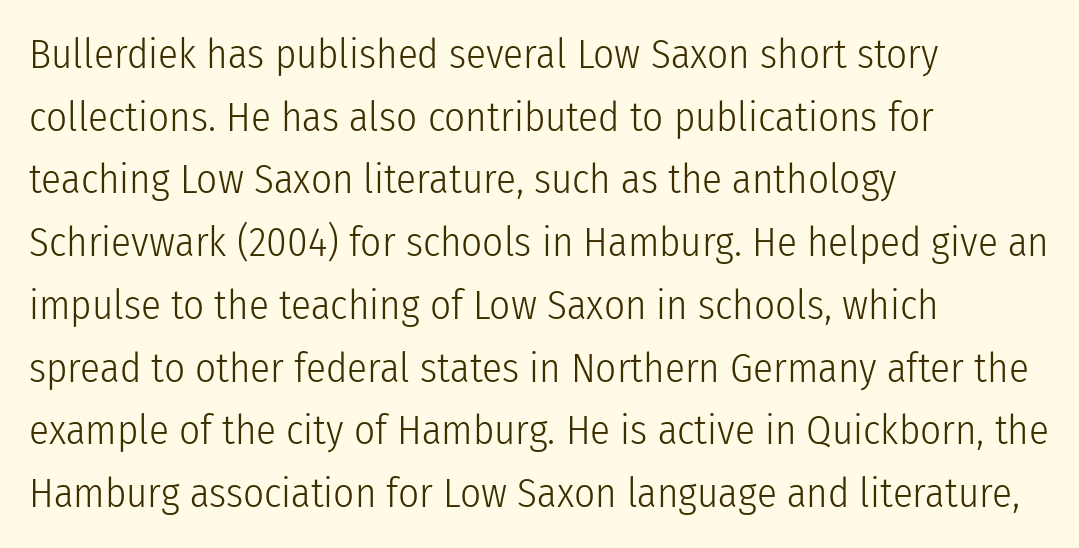
The letterforms sit shoulder to shoulder at normal distance. The passage shown is typed in a proportional face where columns would drift. This is sans-serif lettering, the kind often seen on screens and signage. Compared with a centered layout, this one pins lines to the left instead. Successive baselines arrive at the customary interval. Is this a heavy cut? Hardly; it is regular or lighter.
